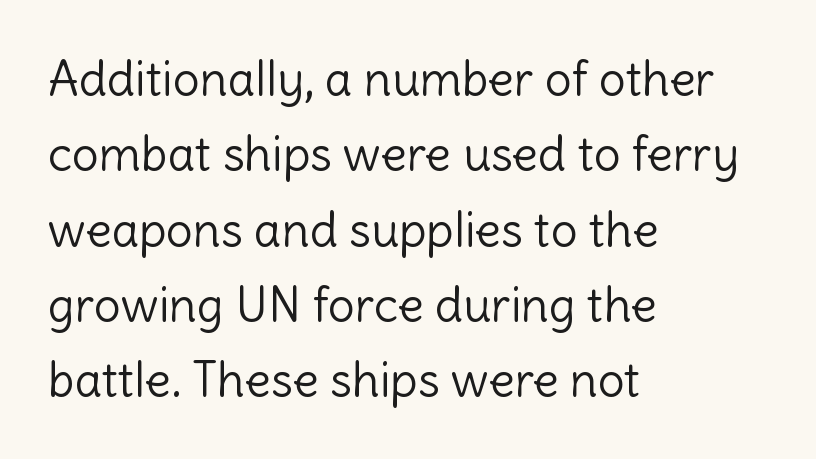
The cut favours lightness, reaching ordinary text weight at its darkest. Does the leading feel generous? No, just average. A student would call this left alignment; a typographer would say flush left, rag right. The baseline area is clear. Tracking here is standard; glyphs follow each other at the usual distance. No italicization has been applied; the sample stays upright.
